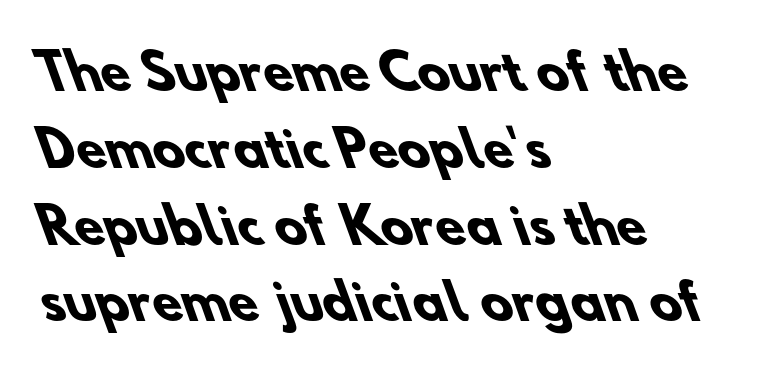
Q: Is the text bold? A: Yes.
Q: Is the typeface a serif or a sans-serif typeface? A: Sans-serif.
Q: Is the text underlined? A: No.
Q: How is the paragraph aligned? A: Left-aligned.
Q: Is the spacing between letters normal or unusually wide? A: Normal.
Q: Is the spacing between lines tight, normal or loose? A: Normal.
Q: Width (condensed, normal, or wide)? A: Normal.
Q: Stroke contrast? A: Low.
Q: x-height? A: Small.
Q: Monospaced? A: No.
